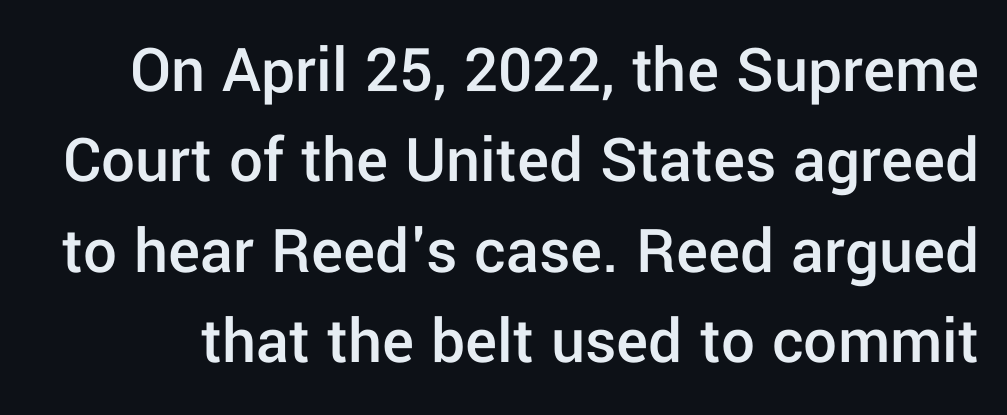
The image shows 67 px semibold sans-serif type, upright; set normal line spacing (1.35x), normal letter spacing, not underlined; low stroke contrast and a medium x-height.
